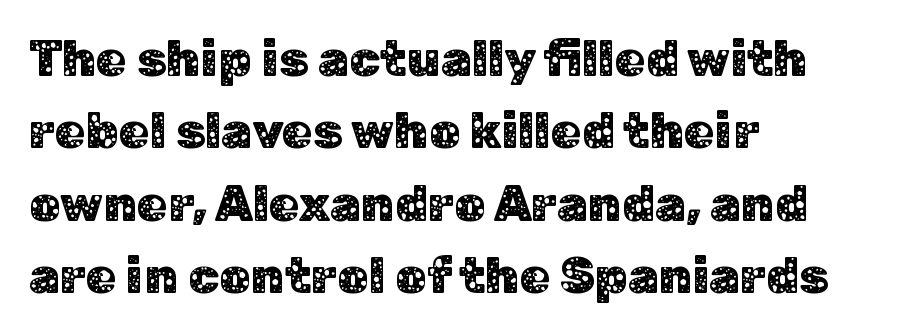
{"serif": "no", "italic": "no", "width": "normal", "stroke_contrast": "low", "x_height": "medium", "monospaced": "no", "underline": "no", "align": "left", "line_spacing": "normal", "line_spacing_ratio": 1.45, "letter_spacing": "normal", "letter_spacing_em": 0.0, "glyph_px": 50}
